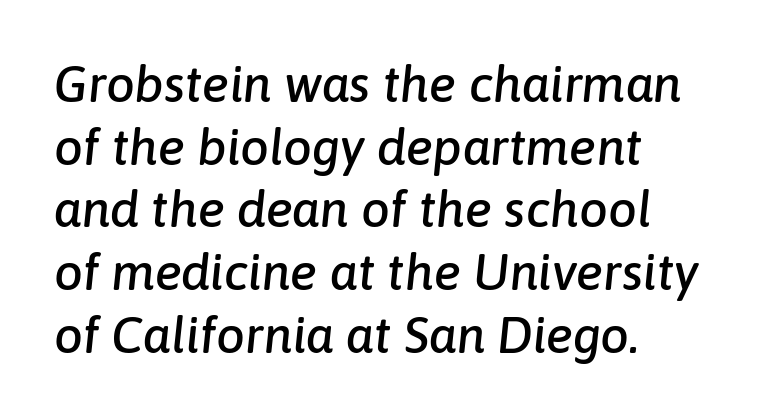
Plain, unruled lines of type. You could call the tracking neutral — neither tight nor loose. Horizontal alignment here is leftward, the default for most running prose. The lettering tilts uniformly, giving the passage an italic look. The letters advance in unequal steps, a hallmark of proportional type.
